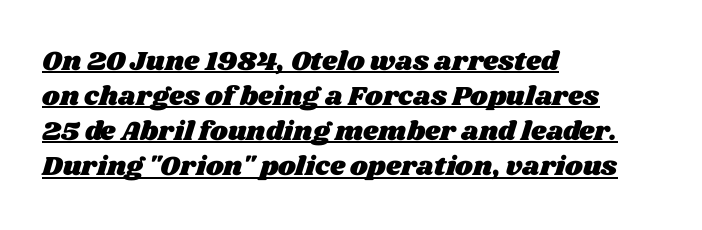
The image shows 27 px text type; set left-aligned, normal line spacing (1.3x), normal letter spacing, underlined.
